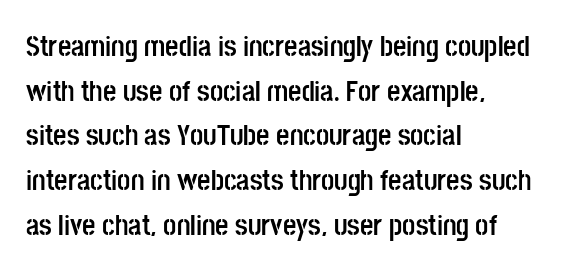
{"serif": "no", "italic": "no", "bold": "yes", "weight": "semibold", "width": "condensed", "stroke_contrast": "low", "x_height": "large", "monospaced": "no", "underline": "no", "align": "left", "line_spacing": "normal", "line_spacing_ratio": 1.54, "letter_spacing": "normal", "letter_spacing_em": 0.0, "glyph_px": 29}
